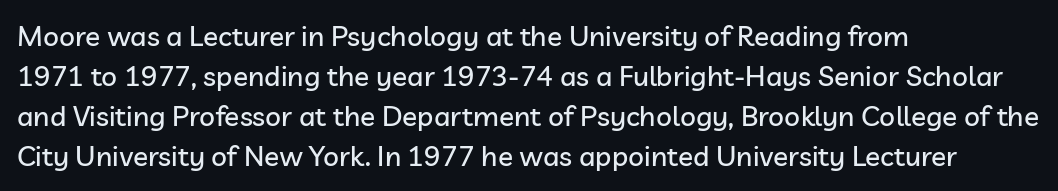
{"serif": "no", "italic": "no", "width": "normal", "stroke_contrast": "low", "x_height": "medium", "monospaced": "no", "underline": "no", "align": "left", "line_spacing": "normal", "line_spacing_ratio": 1.43, "letter_spacing": "normal", "letter_spacing_em": 0.0, "glyph_px": 28}
